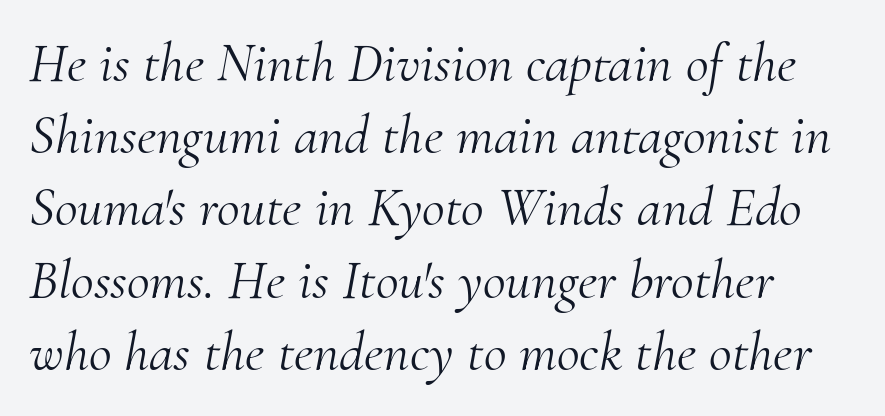
{"serif": "yes", "italic": "yes", "lean": "right", "slant_degrees": 10, "bold": "no", "weight": "light", "width": "normal", "stroke_contrast": "medium", "x_height": "small", "monospaced": "no", "underline": "no", "line_spacing": "normal", "line_spacing_ratio": 1.29, "letter_spacing": "normal", "letter_spacing_em": 0.0, "glyph_px": 56}
